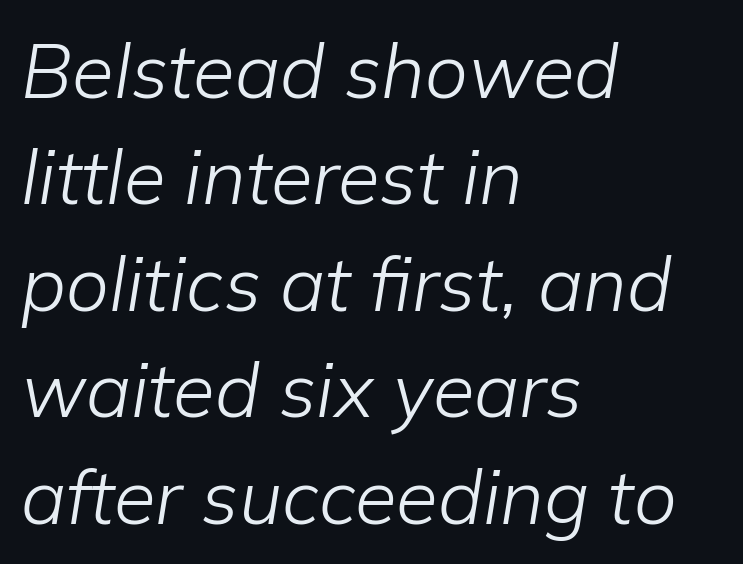
The passage shown is typed in a proportional face where columns would drift. If you drew a line through each stem, it would be angled. Regular leading. Look at the tracking — it's just the regular setting, nothing added. Stroke thickness stays within the range of a standard reading face or lighter.
